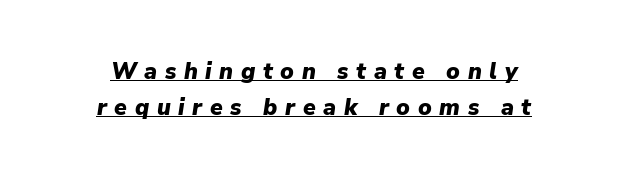
Q: Is the text bold? A: Yes.
Q: Is the text italic (slanted)? A: Yes, it leans right by about 9 degrees.
Q: Is the text underlined? A: Yes.
Q: How is the paragraph aligned? A: Centered.
Q: Is the spacing between letters normal or unusually wide? A: Unusually wide.
Q: Is the spacing between lines tight, normal or loose? A: Normal.
